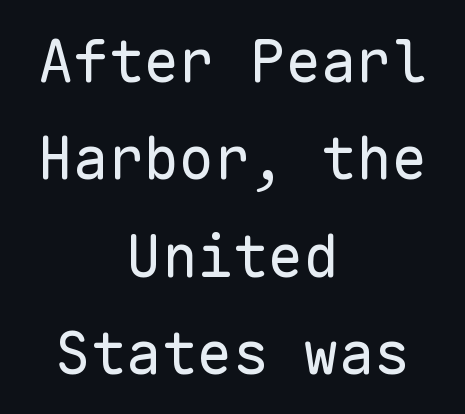
Here the designer chose a console-style face with uniform glyph widths. Reading down the block, each line starts at a different indent, mirrored at its end. On a weight scale, this lands at 450 or below. The lines sit at an ordinary, default distance from one another.
